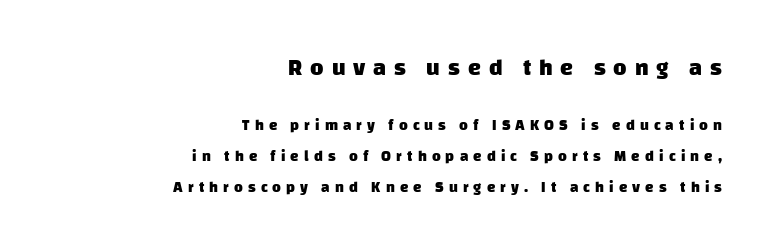
Heft: maximum for text — a bold. In this sample the first text group is rendered at the bigger scale. Does extra space separate the letters? Yes, quite a lot of it. Typeset ragged left — the right edge is the straight one. Each row of text sits above clean, open space. Leading is clearly above the norm, producing a sparse column.
